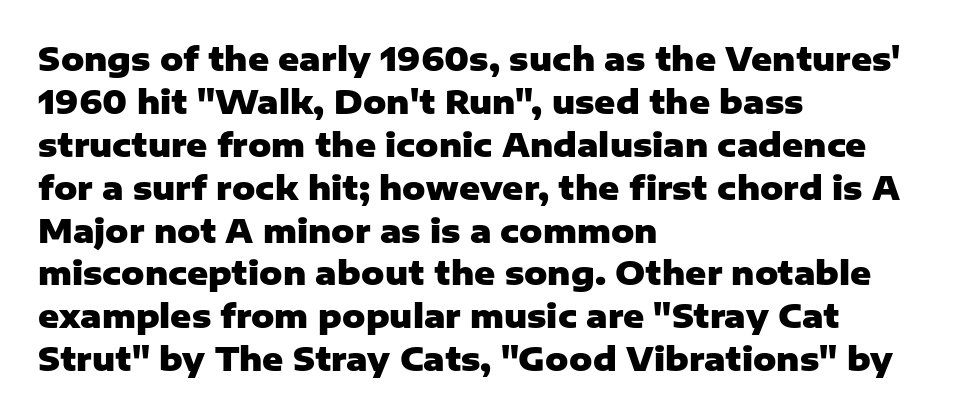
The image shows 32 px heavy sans-serif type, upright; set left-aligned, normal line spacing (1.34x), normal letter spacing, not underlined; low stroke contrast and a medium x-height.
